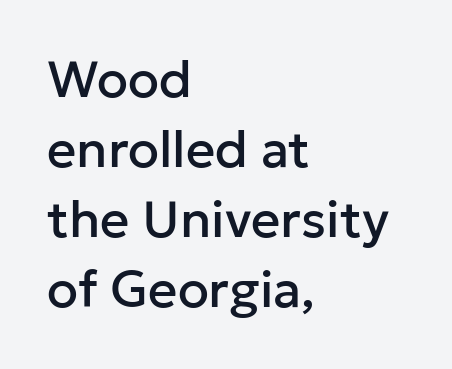
A normal amount of white space separates one row of letters from the next. The paragraph has a hard left edge and a soft right edge. Caption: standard tracking, unaltered. Style check: upright. The rendering uses natural spacing where letterforms have individual widths.
